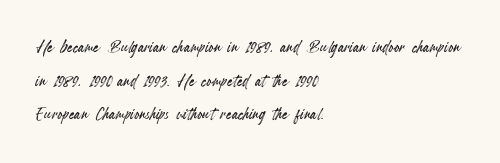
{"underline": "no", "align": "left", "line_spacing": "normal", "line_spacing_ratio": 1.53, "letter_spacing": "normal", "letter_spacing_em": 0.0, "glyph_px": 22}
